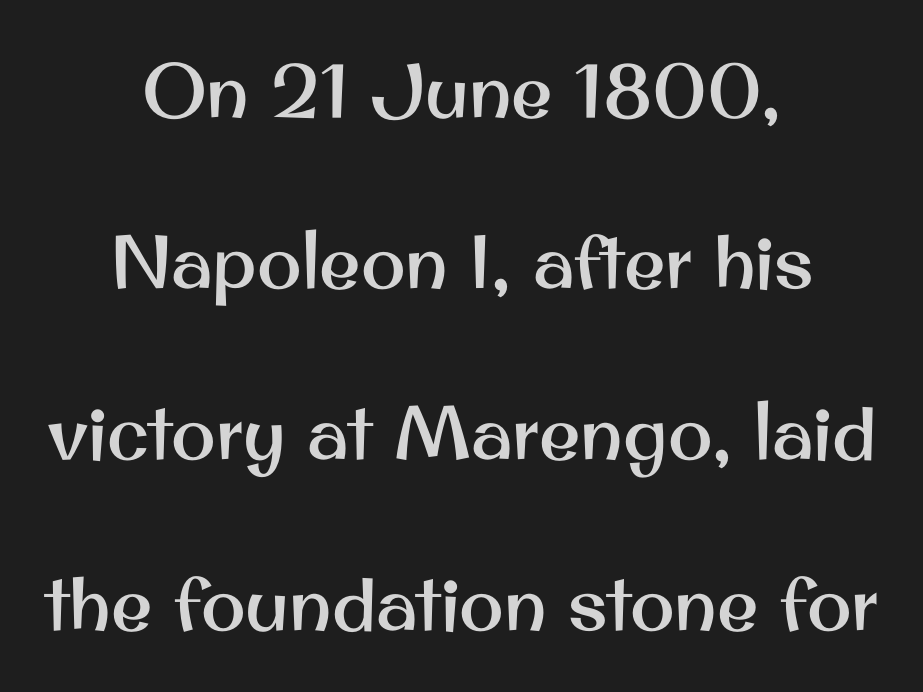
{"serif": "no", "italic": "no", "width": "normal", "stroke_contrast": "medium", "x_height": "small", "monospaced": "no", "underline": "no", "align": "center", "line_spacing": "loose", "line_spacing_ratio": 2.28, "letter_spacing": "normal", "letter_spacing_em": 0.0, "glyph_px": 75}
